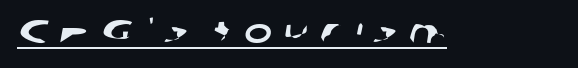
The image shows 33 px wide sans-serif type; set unusually wide letter spacing (+0.35 em), underlined; low stroke contrast and a medium x-height.
